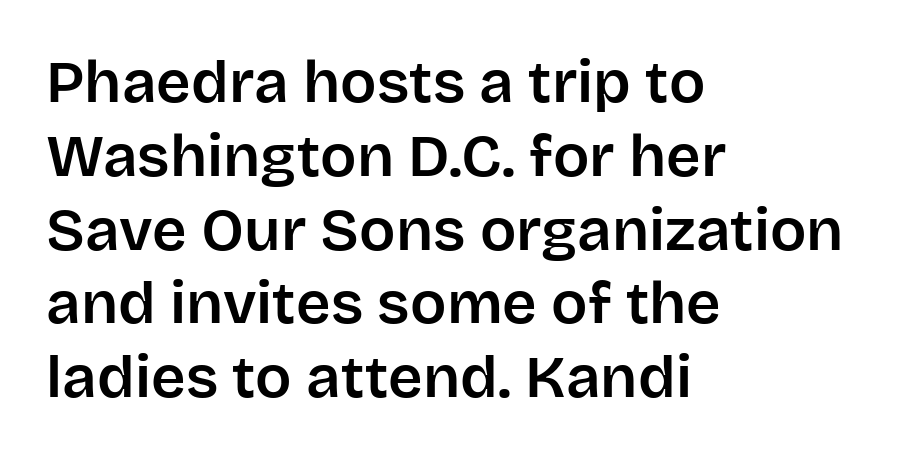
Q: Is the text italic (slanted)? A: No, it is upright.
Q: Is the typeface a serif or a sans-serif typeface? A: Sans-serif.
Q: Is the text underlined? A: No.
Q: How is the paragraph aligned? A: Left-aligned.
Q: Is the spacing between letters normal or unusually wide? A: Normal.
Q: Width (condensed, normal, or wide)? A: Normal.
Q: Stroke contrast? A: Low.
Q: x-height? A: Large.
Q: Monospaced? A: No.
